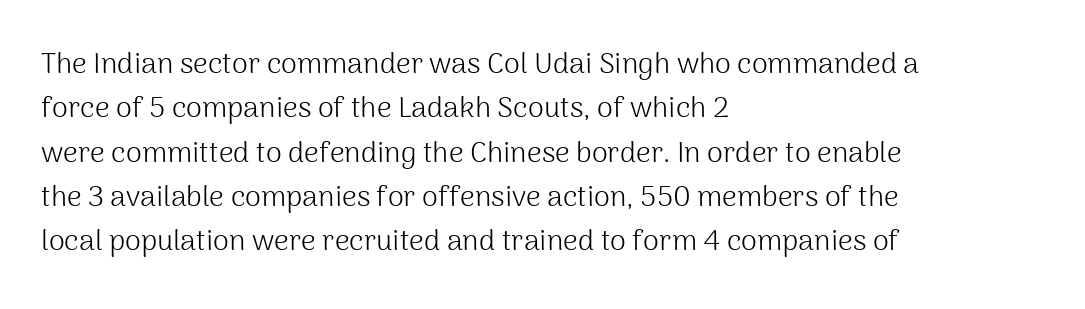
The image shows 29 px light sans-serif type, upright; set left-aligned, normal line spacing (1.53x), normal letter spacing, not underlined; medium stroke contrast and a medium x-height.
